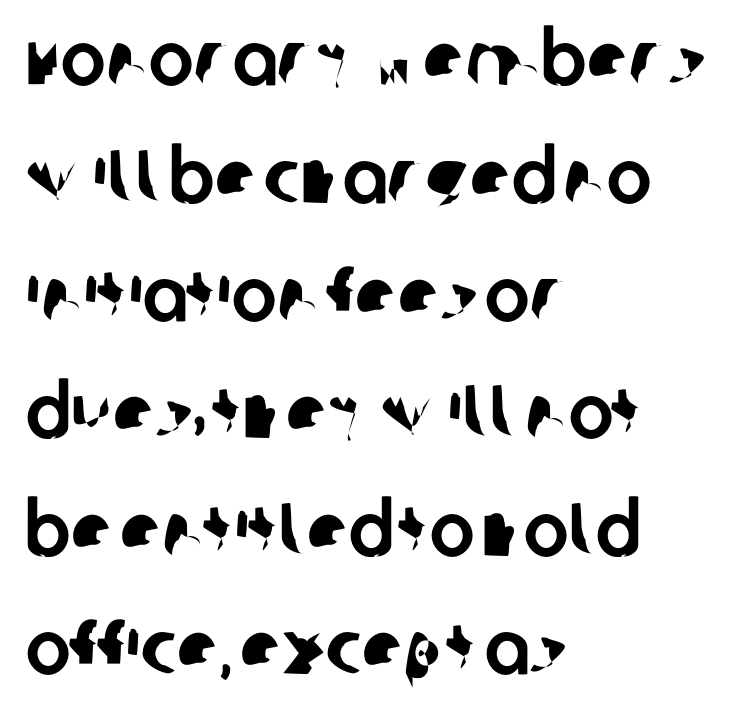
Q: Is the typeface a serif or a sans-serif typeface? A: Sans-serif.
Q: Is the text underlined? A: No.
Q: How is the paragraph aligned? A: Left-aligned.
Q: Is the spacing between letters normal or unusually wide? A: Normal.
Q: Is the spacing between lines tight, normal or loose? A: Normal.
Q: Width (condensed, normal, or wide)? A: Normal.
Q: Stroke contrast? A: Low.
Q: x-height? A: Large.
Q: Monospaced? A: No.
